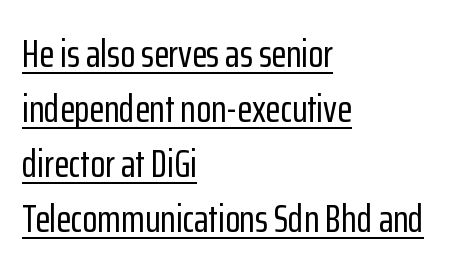
Q: Is the text italic (slanted)? A: No, it is upright.
Q: Is the typeface a serif or a sans-serif typeface? A: Sans-serif.
Q: Is the text underlined? A: Yes.
Q: How is the paragraph aligned? A: Left-aligned.
Q: Is the spacing between letters normal or unusually wide? A: Normal.
Q: Is the spacing between lines tight, normal or loose? A: Normal.
Q: Width (condensed, normal, or wide)? A: Condensed.
Q: Stroke contrast? A: Low.
Q: x-height? A: Medium.
Q: Monospaced? A: No.
